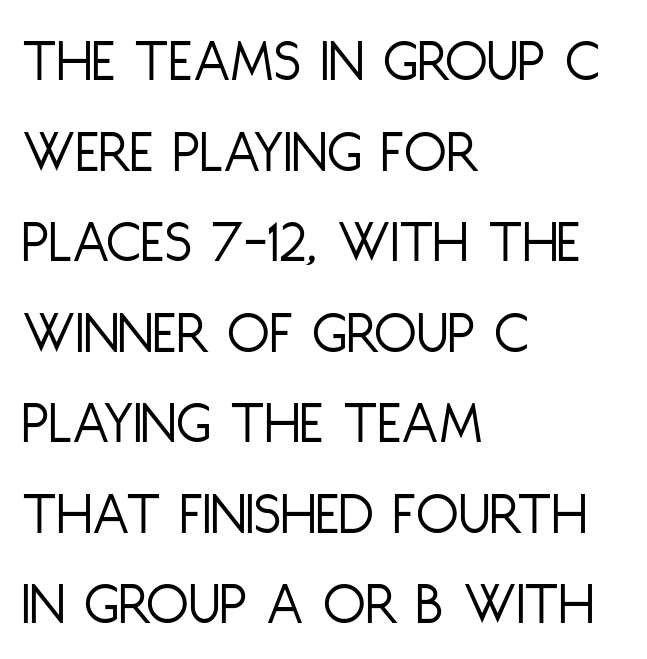
{"serif": "no", "italic": "no", "bold": "no", "weight": "light", "width": "condensed", "stroke_contrast": "low", "x_height": "large", "monospaced": "no", "underline": "no", "align": "left", "line_spacing": "normal", "line_spacing_ratio": 1.46, "letter_spacing": "normal", "letter_spacing_em": 0.0, "glyph_px": 62}
